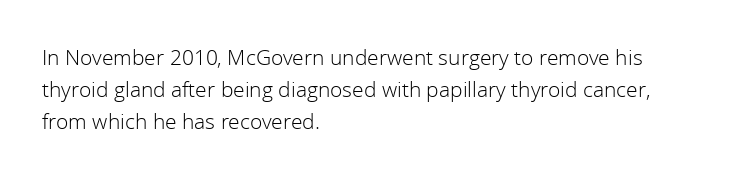
Is the block centered? No — it sits flush against the left margin. Honestly, the row spacing looks completely unremarkable. Check under the words: just untouched page. Ascenders rise straight up at ninety degrees. Nobody touched the tracking dial on this one.
